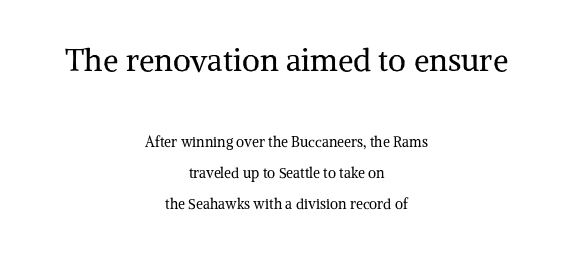
Observe the ordinary spacing: letters are neighbours, not strangers. Compared with a flush-left layout, this one balances lines on the center instead. The letters stand upright; this is a roman face. A student would notice the top passage is typeset larger than what follows. This rendering features lettering with no underline. Rows of type keep a wide berth in the vertical direction.
